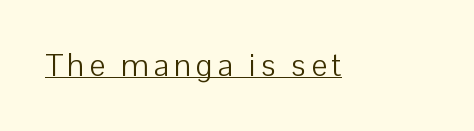
Q: Is the text bold? A: No.
Q: Is the text italic (slanted)? A: No, it is upright.
Q: Is the typeface a serif or a sans-serif typeface? A: Sans-serif.
Q: Is the text underlined? A: Yes.
Q: Width (condensed, normal, or wide)? A: Normal.
Q: Stroke contrast? A: Low.
Q: x-height? A: Medium.
Q: Monospaced? A: No.
